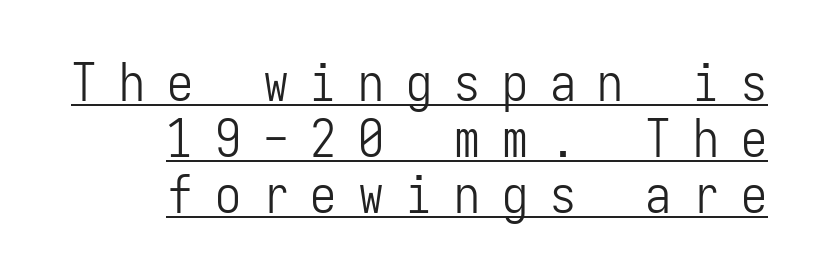
Q: Is the text bold? A: No.
Q: Is the text italic (slanted)? A: No, it is upright.
Q: Is the typeface a serif or a sans-serif typeface? A: Sans-serif.
Q: Is the text underlined? A: Yes.
Q: How is the paragraph aligned? A: Right-aligned.
Q: Is the spacing between letters normal or unusually wide? A: Unusually wide.
Q: Is the spacing between lines tight, normal or loose? A: Tight.
Q: Width (condensed, normal, or wide)? A: Condensed.
Q: Stroke contrast? A: Low.
Q: x-height? A: Medium.
Q: Monospaced? A: Yes.
